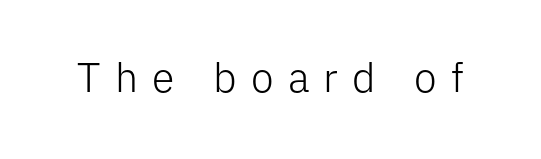
Q: Is the text bold? A: No.
Q: Is the text italic (slanted)? A: No, it is upright.
Q: Is the typeface a serif or a sans-serif typeface? A: Sans-serif.
Q: Is the text underlined? A: No.
Q: Is the spacing between letters normal or unusually wide? A: Unusually wide.
Q: Width (condensed, normal, or wide)? A: Normal.
Q: Stroke contrast? A: Low.
Q: x-height? A: Medium.
Q: Monospaced? A: No.
